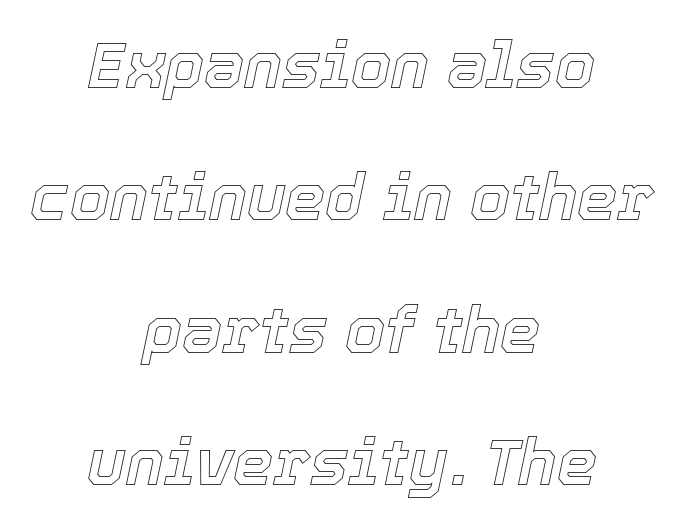
Q: Is the text italic (slanted)? A: Yes, it leans right by about 12 degrees.
Q: Is the text underlined? A: No.
Q: How is the paragraph aligned? A: Centered.
Q: Is the spacing between letters normal or unusually wide? A: Normal.
Q: Is the spacing between lines tight, normal or loose? A: Loose.
Q: Width (condensed, normal, or wide)? A: Normal.
Q: x-height? A: Medium.
Q: Monospaced? A: No.
